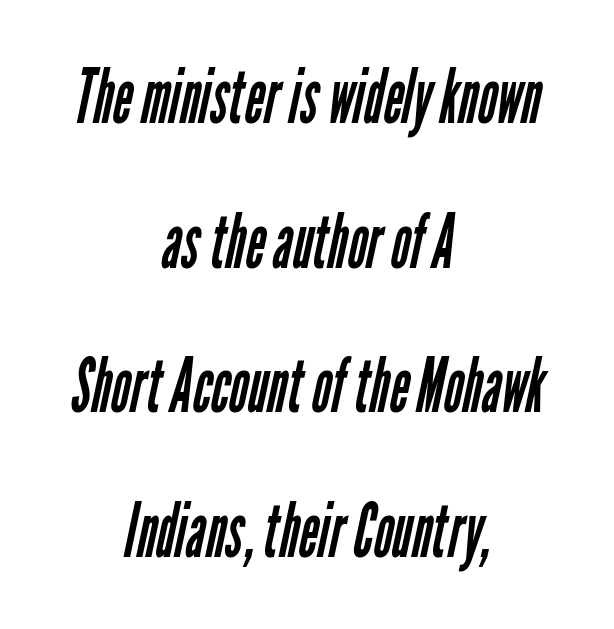
{"serif": "no", "bold": "no", "weight": "regular", "width": "condensed", "stroke_contrast": "low", "x_height": "medium", "monospaced": "no", "underline": "no", "align": "center", "line_spacing": "loose", "line_spacing_ratio": 1.93, "letter_spacing": "normal", "letter_spacing_em": 0.0, "glyph_px": 75}
